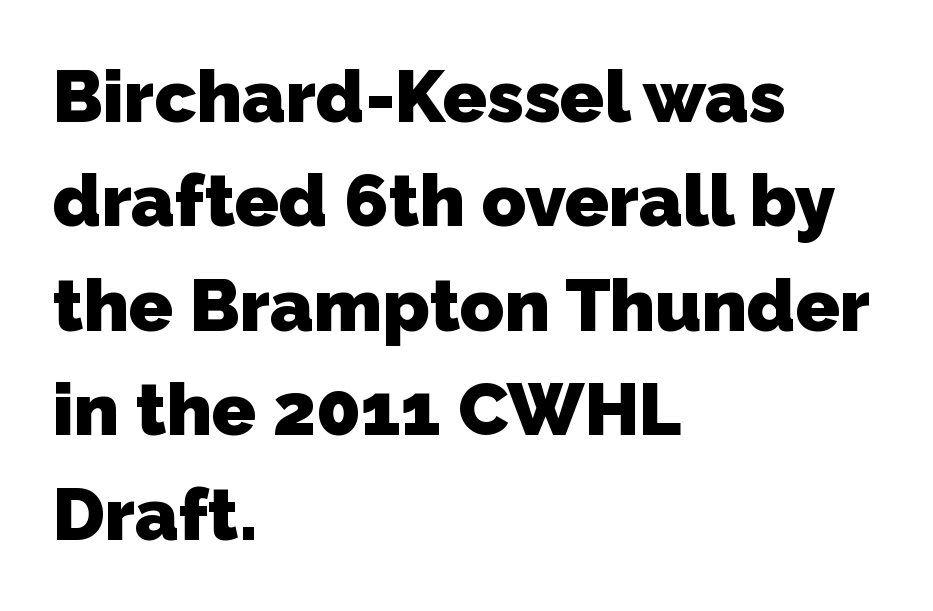
Q: Is the text bold? A: Yes.
Q: Is the typeface a serif or a sans-serif typeface? A: Sans-serif.
Q: Is the text underlined? A: No.
Q: How is the paragraph aligned? A: Left-aligned.
Q: Is the spacing between letters normal or unusually wide? A: Normal.
Q: Is the spacing between lines tight, normal or loose? A: Normal.
Q: Width (condensed, normal, or wide)? A: Normal.
Q: Stroke contrast? A: Low.
Q: x-height? A: Medium.
Q: Monospaced? A: No.
